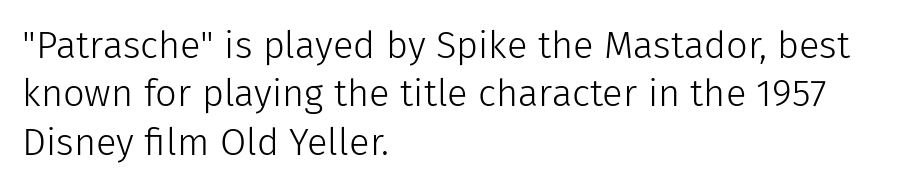
Q: Is the text bold? A: No.
Q: Is the text italic (slanted)? A: No, it is upright.
Q: Is the typeface a serif or a sans-serif typeface? A: Sans-serif.
Q: Is the text underlined? A: No.
Q: How is the paragraph aligned? A: Left-aligned.
Q: Is the spacing between letters normal or unusually wide? A: Normal.
Q: Is the spacing between lines tight, normal or loose? A: Normal.
Q: Width (condensed, normal, or wide)? A: Normal.
Q: Stroke contrast? A: Low.
Q: x-height? A: Medium.
Q: Monospaced? A: No.
